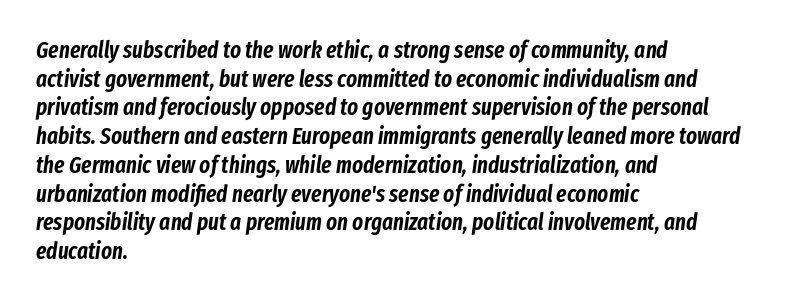
Q: Is the text italic (slanted)? A: Yes, it leans right by about 8 degrees.
Q: Is the text underlined? A: No.
Q: How is the paragraph aligned? A: Left-aligned.
Q: Is the spacing between letters normal or unusually wide? A: Normal.
Q: Is the spacing between lines tight, normal or loose? A: Normal.
